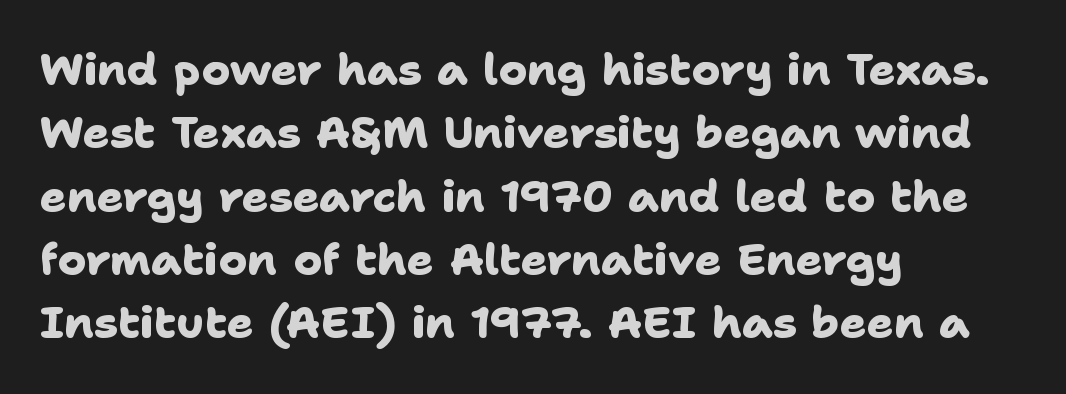
{"serif": "no", "bold": "yes", "weight": "heavy", "width": "normal", "stroke_contrast": "low", "x_height": "medium", "monospaced": "no", "underline": "no", "align": "left", "line_spacing": "normal", "line_spacing_ratio": 1.44, "letter_spacing": "normal", "letter_spacing_em": 0.0, "glyph_px": 44}
